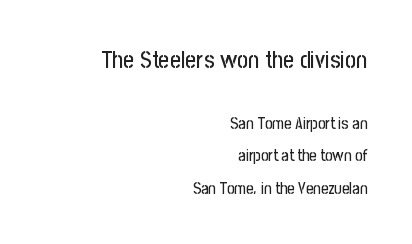
Which chunk is bigger? The first one — the top block dwarfs the bottom. Widely set lines give the paragraph a tall, airy silhouette. Rendered with straight, roman letterforms. The rendering anchors every line to the right-hand side.
